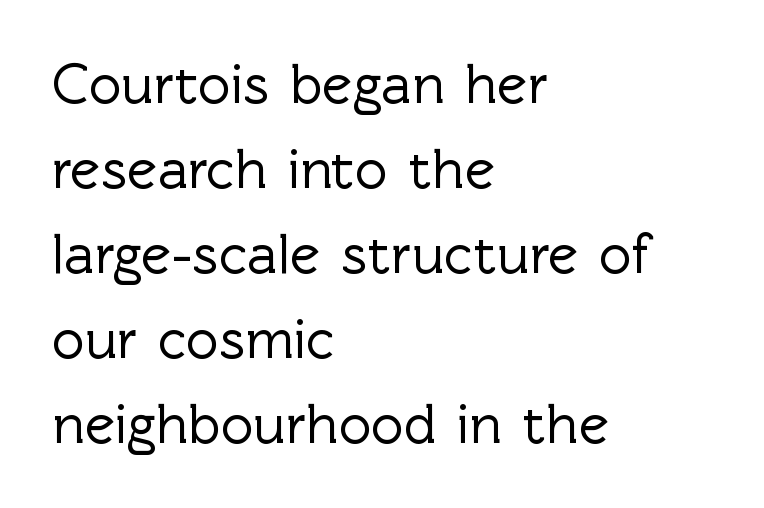
{"serif": "no", "italic": "no", "width": "normal", "x_height": "medium", "monospaced": "no", "underline": "no", "align": "left", "line_spacing": "normal", "line_spacing_ratio": 1.49, "letter_spacing": "normal", "letter_spacing_em": 0.0, "glyph_px": 57}
